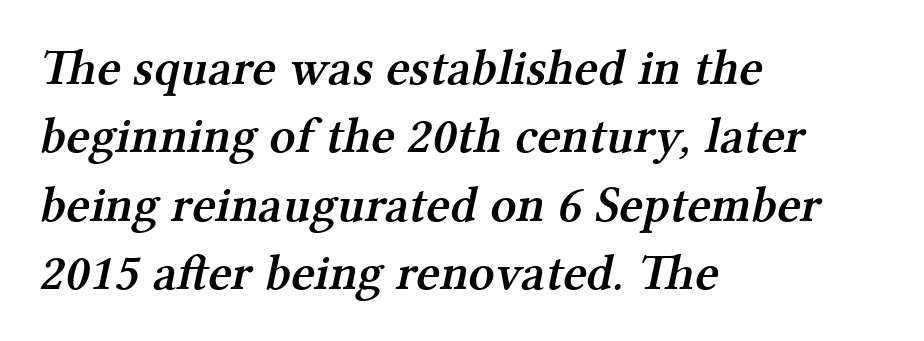
Q: Is the text bold? A: Semi-bold.
Q: Is the typeface a serif or a sans-serif typeface? A: Serif.
Q: Is the text underlined? A: No.
Q: How is the paragraph aligned? A: Left-aligned.
Q: Is the spacing between letters normal or unusually wide? A: Normal.
Q: Is the spacing between lines tight, normal or loose? A: Normal.
Q: Width (condensed, normal, or wide)? A: Normal.
Q: Stroke contrast? A: Medium.
Q: x-height? A: Medium.
Q: Monospaced? A: No.
